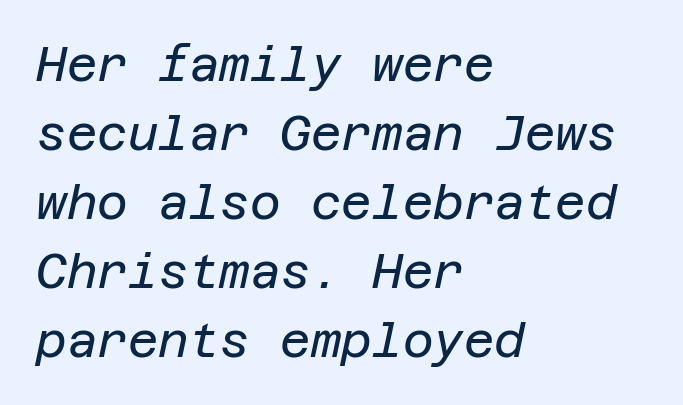
The rendering anchors every line to the left-hand side. Underline: absent. The characters are drawn with everyday or finer stroke widths. Honestly, the row spacing looks completely unremarkable. Here the glyphs are tracked normally, forming tight word shapes. Compared with ordinary roman type, these characters are visibly tilted.
